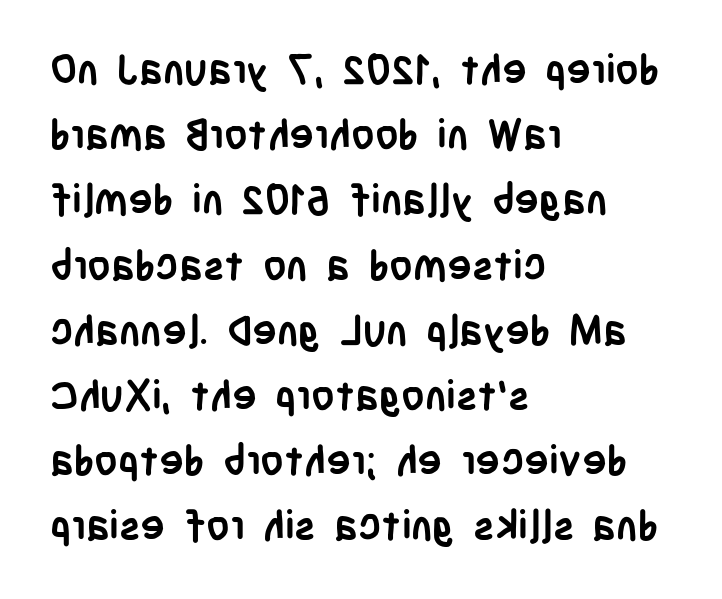
Q: Is the text bold? A: Yes.
Q: Is the text italic (slanted)? A: No, it is upright.
Q: Is the typeface a serif or a sans-serif typeface? A: Sans-serif.
Q: Is the text underlined? A: No.
Q: How is the paragraph aligned? A: Left-aligned.
Q: Is the spacing between letters normal or unusually wide? A: Normal.
Q: Is the spacing between lines tight, normal or loose? A: Normal.
Q: Width (condensed, normal, or wide)? A: Condensed.
Q: Stroke contrast? A: Low.
Q: x-height? A: Large.
Q: Monospaced? A: No.
